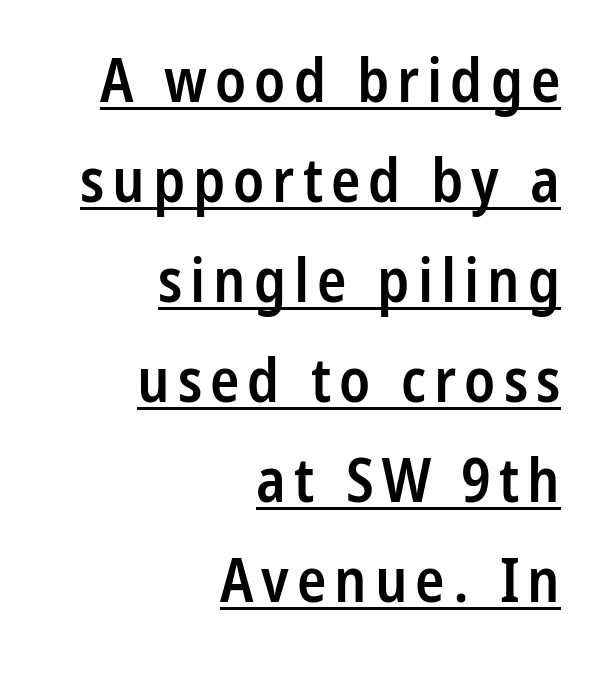
{"serif": "no", "italic": "no", "bold": "semi", "weight": "semibold", "width": "condensed", "stroke_contrast": "low", "x_height": "medium", "monospaced": "no", "underline": "yes", "align": "right", "line_spacing": "normal", "line_spacing_ratio": 1.64, "glyph_px": 61}
